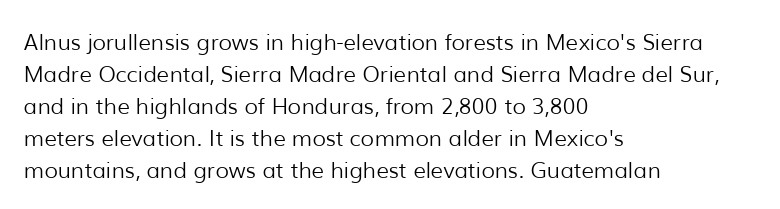
This sample uses an upright cut, with every glyph sitting square on the baseline. Check the space under the baseline: it is left empty. These lines are set flush left with a ragged right edge. Weight: not bold — regular or lighter.
